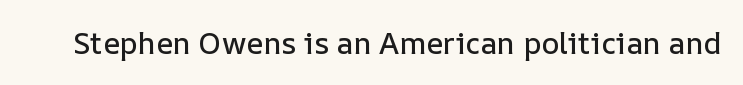
Q: Is the text italic (slanted)? A: No, it is upright.
Q: Is the text underlined? A: No.
Q: Is the spacing between letters normal or unusually wide? A: Normal.
Q: Width (condensed, normal, or wide)? A: Normal.
Q: Stroke contrast? A: Low.
Q: x-height? A: Medium.
Q: Monospaced? A: No.
